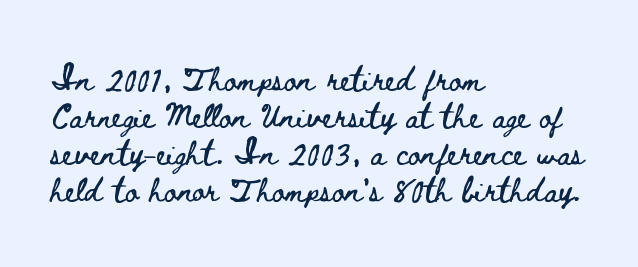
Q: Is the text underlined? A: No.
Q: How is the paragraph aligned? A: Left-aligned.
Q: Is the spacing between letters normal or unusually wide? A: Normal.
Q: Is the spacing between lines tight, normal or loose? A: Normal.
